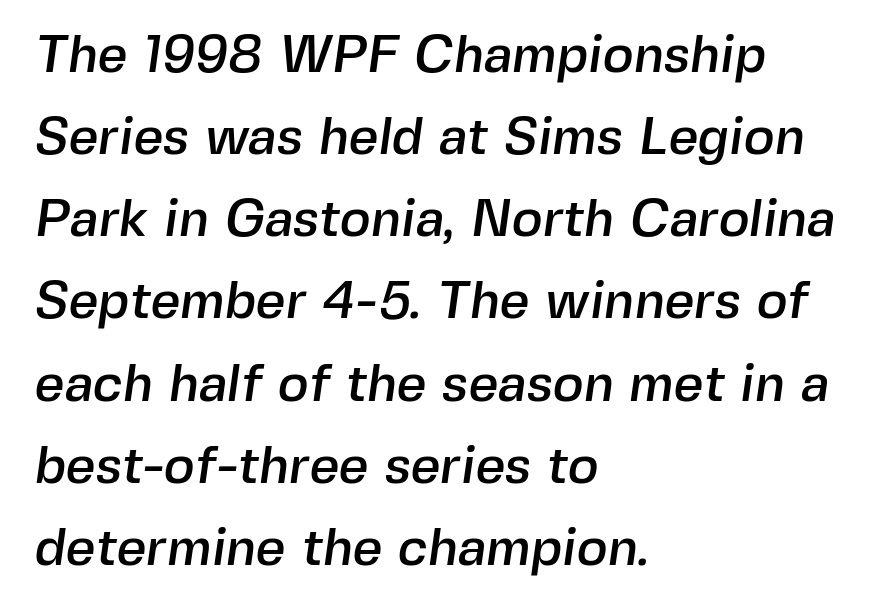
Q: Is the typeface a serif or a sans-serif typeface? A: Sans-serif.
Q: Is the text underlined? A: No.
Q: How is the paragraph aligned? A: Left-aligned.
Q: Is the spacing between letters normal or unusually wide? A: Normal.
Q: Is the spacing between lines tight, normal or loose? A: Normal.
Q: Width (condensed, normal, or wide)? A: Normal.
Q: x-height? A: Medium.
Q: Monospaced? A: No.
